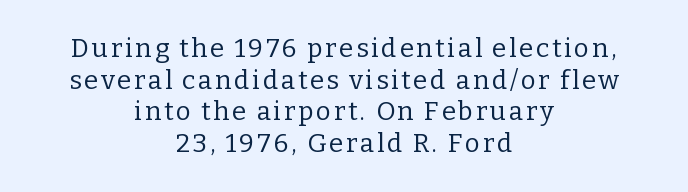
{"italic": "no", "bold": "no", "underline": "no", "align": "center", "line_spacing_ratio": 1.22, "glyph_px": 26}
